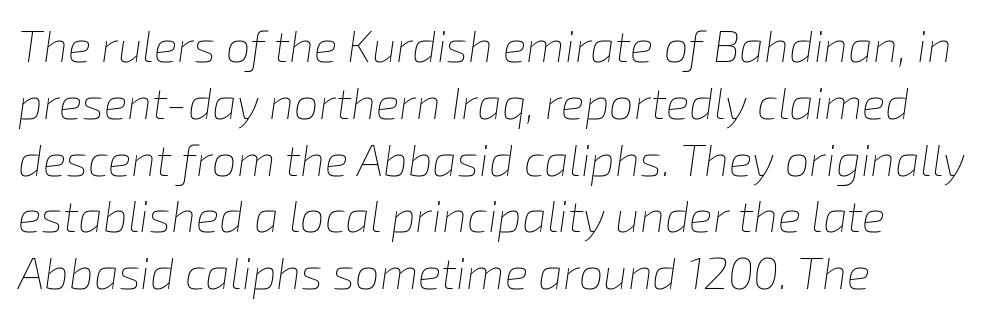
Q: Is the text bold? A: No.
Q: Is the text italic (slanted)? A: Yes, it leans right by about 8 degrees.
Q: Is the text underlined? A: No.
Q: How is the paragraph aligned? A: Left-aligned.
Q: Is the spacing between letters normal or unusually wide? A: Normal.
Q: Is the spacing between lines tight, normal or loose? A: Normal.
Q: Width (condensed, normal, or wide)? A: Normal.
Q: Stroke contrast? A: Low.
Q: x-height? A: Medium.
Q: Monospaced? A: No.
